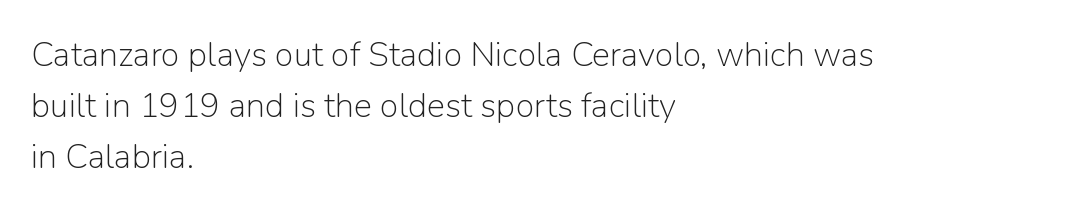
Nobody drew a line under any word here. Is this a fixed-width face? No — the glyphs have proportional, varying widths. Baseline-to-baseline distance is the conventional proportion of letter height. Compared with typical body copy, the letter spacing here is the same. The lettering stays uniformly vertical, giving the passage a roman look.
